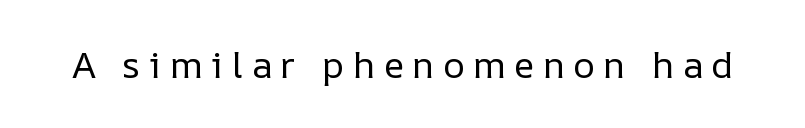
The image shows 37 px regular-weight type, upright; set unusually wide letter spacing (+0.23 em), not underlined; low stroke contrast and a medium x-height.
